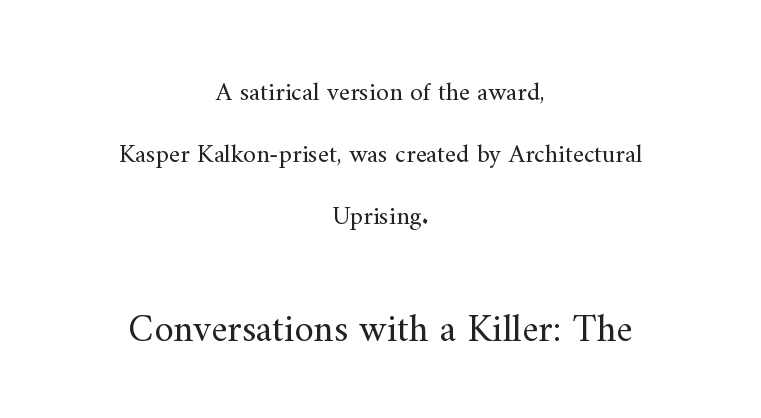
The image shows 39 px regular-weight serif type, upright; set centered, loose line spacing (2.39x), normal letter spacing, not underlined; the second (bottom) block is 1.5x larger; medium stroke contrast and a small x-height.
